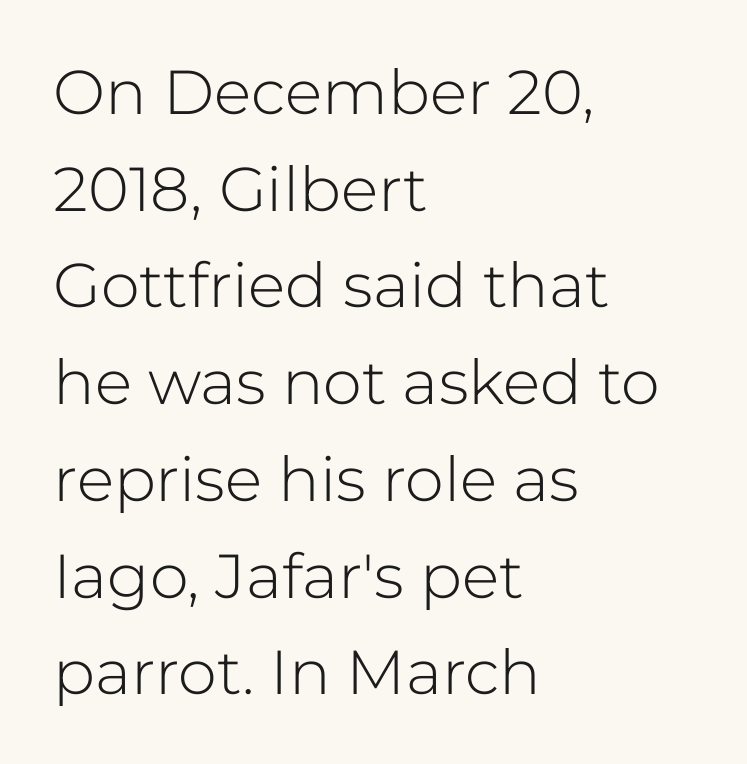
The text block is weighted toward the left margin, trailing off unevenly rightward. A quiet, ordinary-to-light weight characterises the typeface. The designer left line spacing at the default. Inter-character spacing is left at the font's built-in metrics. Vertical strokes here are truly vertical. A clean baseline with only descenders dipping below it.
